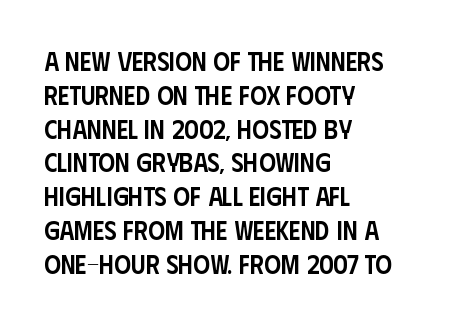
Q: Is the text bold? A: Semi-bold.
Q: Is the text italic (slanted)? A: No, it is upright.
Q: Is the text underlined? A: No.
Q: How is the paragraph aligned? A: Left-aligned.
Q: Is the spacing between letters normal or unusually wide? A: Normal.
Q: Is the spacing between lines tight, normal or loose? A: Normal.
